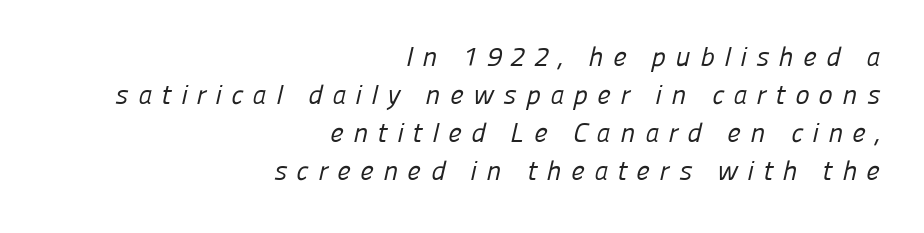
Q: Is the text bold? A: No.
Q: Is the text underlined? A: No.
Q: How is the paragraph aligned? A: Right-aligned.
Q: Is the spacing between letters normal or unusually wide? A: Unusually wide.
Q: Is the spacing between lines tight, normal or loose? A: Normal.
